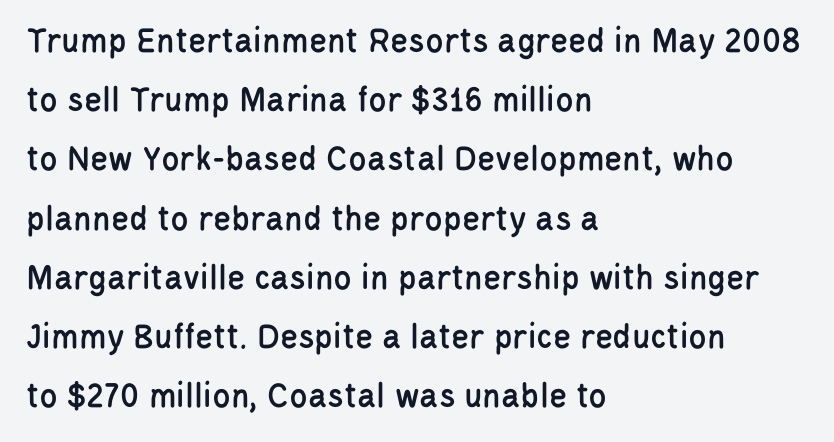
{"serif": "no", "italic": "no", "width": "condensed", "stroke_contrast": "low", "x_height": "large", "monospaced": "no", "underline": "no", "align": "left", "line_spacing": "normal", "line_spacing_ratio": 1.6, "letter_spacing": "normal", "letter_spacing_em": 0.0, "glyph_px": 37}
